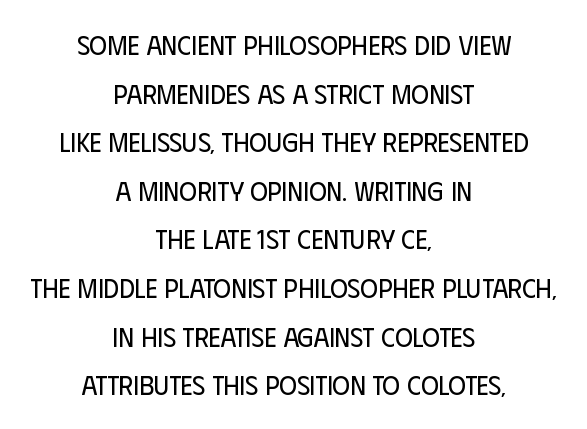
Q: Is the text bold? A: No.
Q: Is the text italic (slanted)? A: No, it is upright.
Q: Is the text underlined? A: No.
Q: How is the paragraph aligned? A: Centered.
Q: Is the spacing between letters normal or unusually wide? A: Normal.
